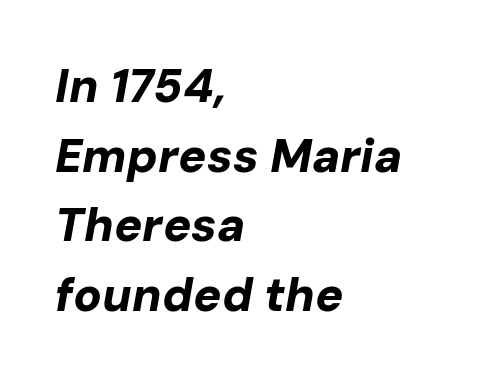
Q: Is the text bold? A: Yes.
Q: Is the text italic (slanted)? A: Yes, it leans right by about 10 degrees.
Q: Is the text underlined? A: No.
Q: How is the paragraph aligned? A: Left-aligned.
Q: Is the spacing between letters normal or unusually wide? A: Normal.
Q: Is the spacing between lines tight, normal or loose? A: Normal.
Q: Width (condensed, normal, or wide)? A: Normal.
Q: Stroke contrast? A: Low.
Q: x-height? A: Medium.
Q: Monospaced? A: No.
